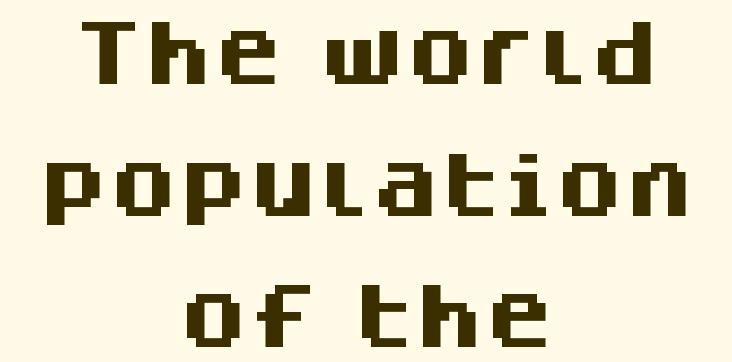
Q: Is the text bold? A: Yes.
Q: Is the text italic (slanted)? A: No, it is upright.
Q: Is the typeface a serif or a sans-serif typeface? A: Sans-serif.
Q: Is the text underlined? A: No.
Q: How is the paragraph aligned? A: Centered.
Q: Is the spacing between letters normal or unusually wide? A: Normal.
Q: Width (condensed, normal, or wide)? A: Normal.
Q: Stroke contrast? A: Medium.
Q: x-height? A: Large.
Q: Monospaced? A: No.
